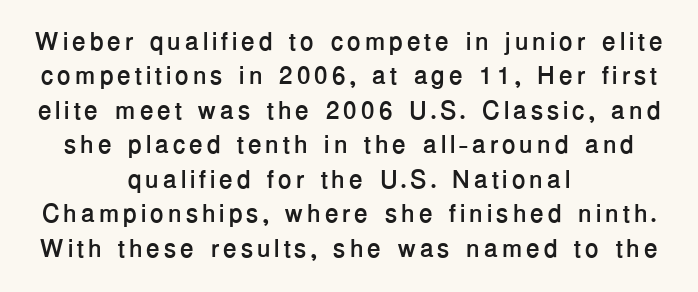
The image shows 25 px bold type, upright; set centered, normal line spacing (1.38x), not underlined.
